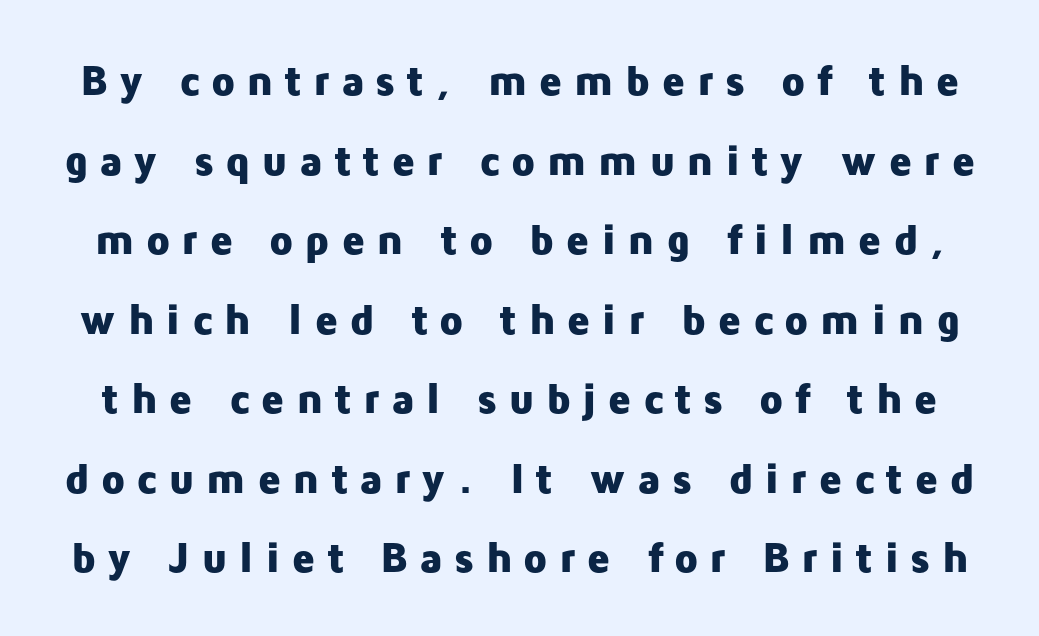
{"serif": "no", "italic": "no", "bold": "yes", "weight": "heavy", "width": "normal", "stroke_contrast": "low", "x_height": "medium", "monospaced": "no", "underline": "no", "line_spacing_ratio": 1.85, "letter_spacing": "wide", "letter_spacing_em": 0.25, "glyph_px": 43}
